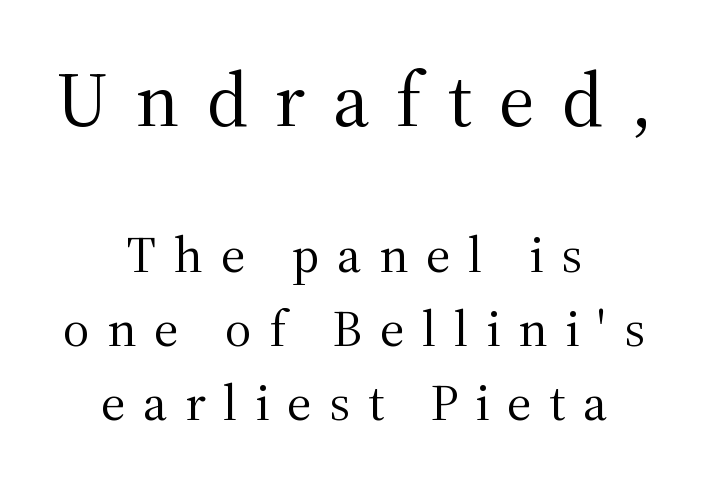
{"serif": "yes", "italic": "no", "bold": "no", "weight": "regular", "width": "normal", "stroke_contrast": "medium", "x_height": "medium", "monospaced": "no", "underline": "no", "align": "center", "line_spacing": "normal", "line_spacing_ratio": 1.45, "letter_spacing": "wide", "letter_spacing_em": 0.35, "larger_block": "first", "size_ratio": 1.51, "glyph_px": 77}
